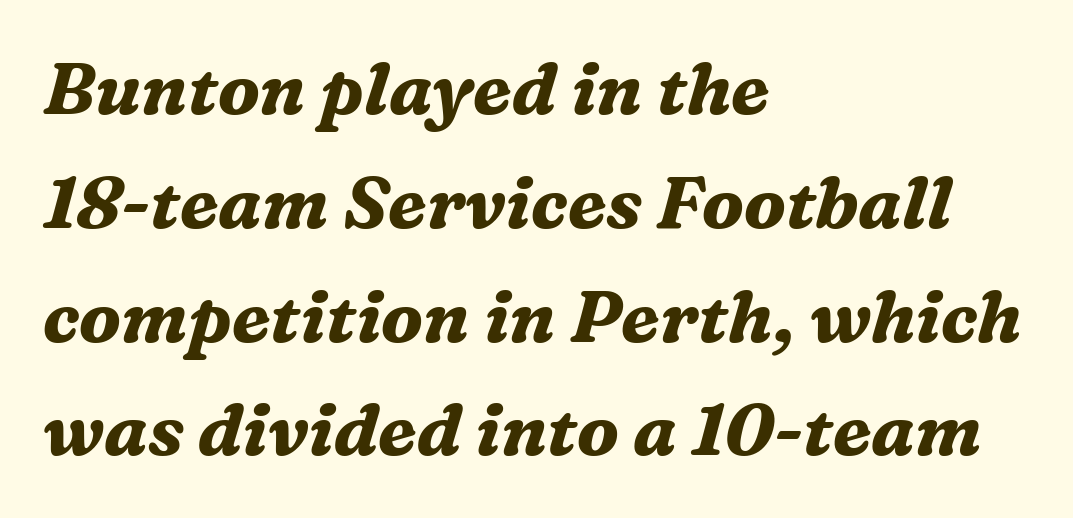
Plenty of ink on the page — the face is bold. This sample has the flowing, uneven cadence of proportional lettering. Looking at the ascenders, they clearly lean. A bare baseline throughout the passage. You can tell from the footed stems that serif type was used. This sample uses plain, unmodified letter spacing.
